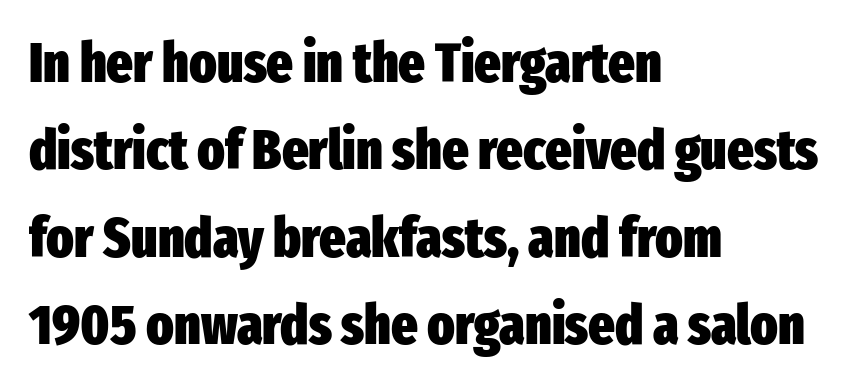
Looks like regular typesetting: each glyph gets only the width it needs. This rendering uses left alignment, leaving the right contour irregular. This is roman type, the default non-slanted kind. Does the type have serifs? No, each stem ends abruptly. Each glyph is drawn with heavy, bold strokes.
